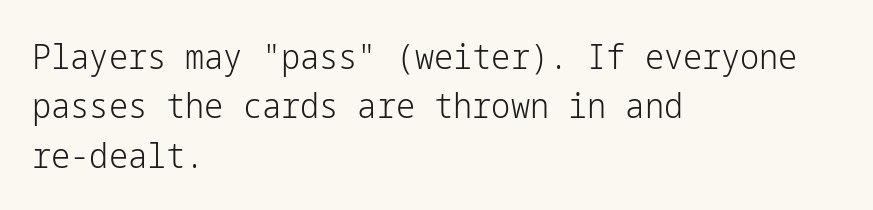
{"serif": "no", "italic": "no", "bold": "no", "weight": "light", "width": "normal", "stroke_contrast": "low", "x_height": "medium", "underline": "no", "align": "left", "line_spacing": "normal", "line_spacing_ratio": 1.45, "letter_spacing": "normal", "letter_spacing_em": 0.0, "glyph_px": 34}
